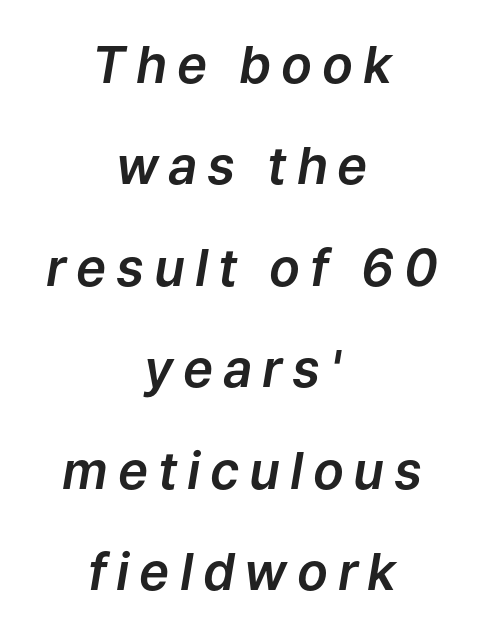
{"italic": "yes", "lean": "right", "slant_degrees": 9, "width": "normal", "stroke_contrast": "low", "x_height": "medium", "monospaced": "no", "underline": "no", "align": "center", "line_spacing": "loose", "line_spacing_ratio": 1.99, "glyph_px": 51}
